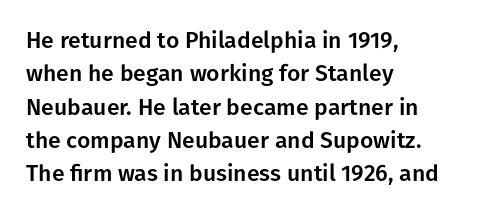
The image shows 23 px text type, upright; set left-aligned, normal line spacing (1.45x), normal letter spacing, not underlined.
